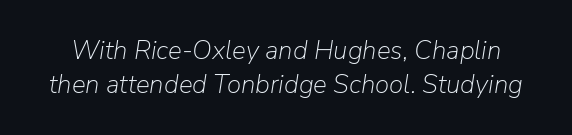
It's the slanting kind of type. Compared with typical body copy, the letter spacing here is the same. Does the leading feel generous? No, just average. Is the type heavy? It reads as light-to-regular instead. Check under the words: just untouched page.
